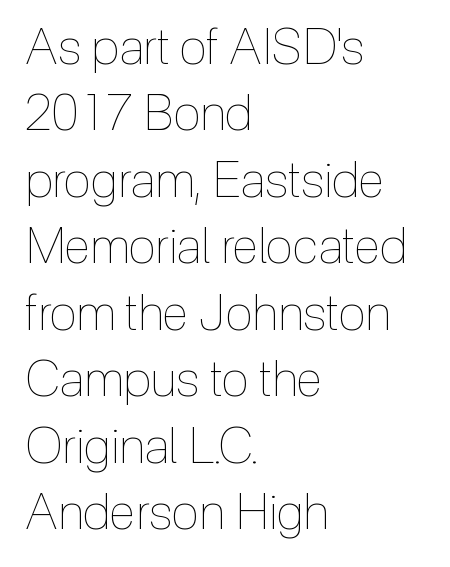
Plain, unruled lines of type. Every character sits straight up, as roman type does. Is the letter spacing exaggerated? No — it looks like the ordinary default. All the whitespace from short lines collects on the right.
